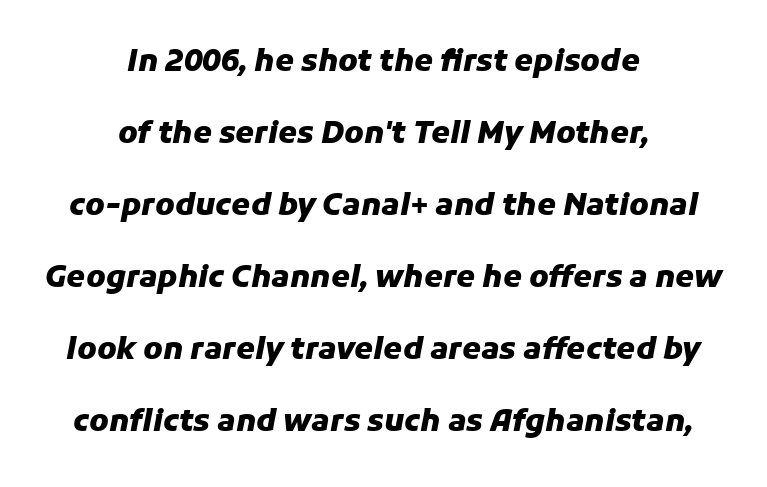
Is the block centered? Yes — each line is placed symmetrically about the middle. Is the type bold? Yes — the strokes are clearly thick and heavy. What stands out about the letter spacing? Nothing — it is the standard amount. You could not count columns in this text — the font is proportionally spaced.
